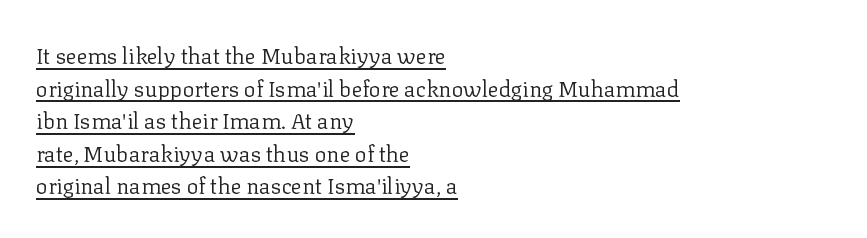
Q: Is the text bold? A: No.
Q: Is the text italic (slanted)? A: No, it is upright.
Q: Is the text underlined? A: Yes.
Q: How is the paragraph aligned? A: Left-aligned.
Q: Is the spacing between letters normal or unusually wide? A: Normal.
Q: Is the spacing between lines tight, normal or loose? A: Normal.
